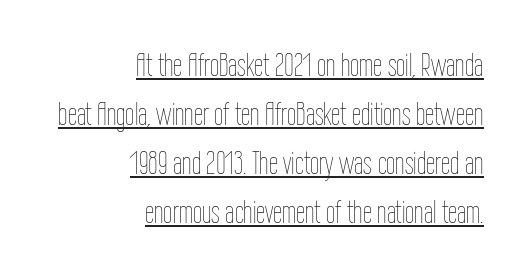
{"italic": "no", "bold": "no", "weight": "thin", "width": "condensed", "stroke_contrast": "low", "x_height": "medium", "monospaced": "no", "underline": "yes", "align": "right", "line_spacing": "normal", "line_spacing_ratio": 1.48, "letter_spacing": "normal", "letter_spacing_em": 0.0, "glyph_px": 33}
